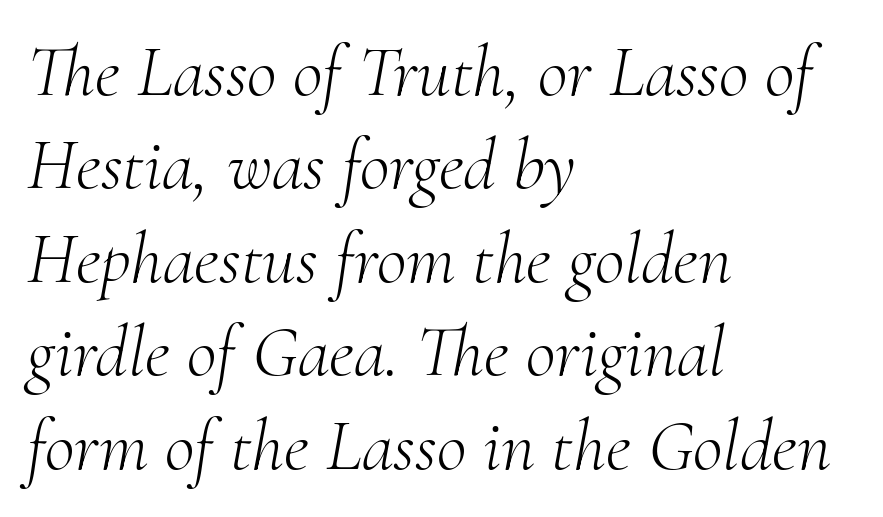
{"serif": "yes", "italic": "yes", "lean": "right", "slant_degrees": 10, "bold": "no", "weight": "light", "width": "normal", "stroke_contrast": "medium", "x_height": "small", "monospaced": "no", "underline": "no", "align": "left", "line_spacing": "normal", "line_spacing_ratio": 1.28, "letter_spacing": "normal", "letter_spacing_em": 0.0, "glyph_px": 73}
